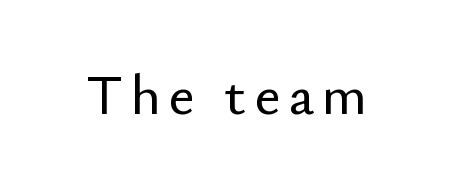
A typesetter would mark this as roman, not italic. Looks like regular typesetting: each glyph gets only the width it needs. Descender tails drop into unmarked territory. Font category for this specimen: sans-serif.
